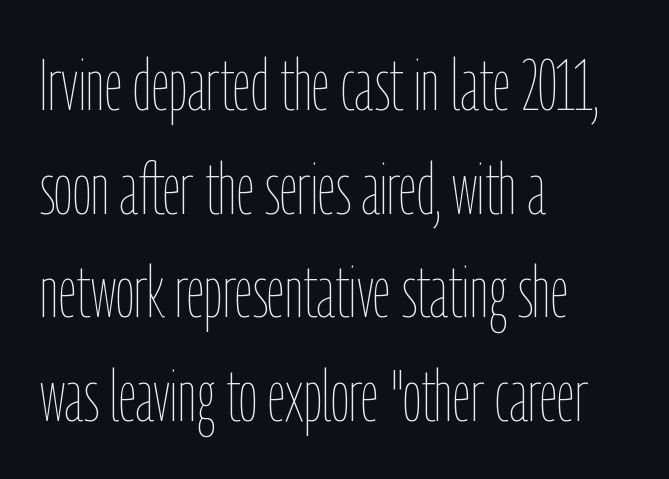
Q: Is the text bold? A: No.
Q: Is the text italic (slanted)? A: No, it is upright.
Q: Is the text underlined? A: No.
Q: How is the paragraph aligned? A: Left-aligned.
Q: Is the spacing between letters normal or unusually wide? A: Normal.
Q: Is the spacing between lines tight, normal or loose? A: Normal.
Q: Width (condensed, normal, or wide)? A: Condensed.
Q: Stroke contrast? A: Low.
Q: x-height? A: Medium.
Q: Monospaced? A: No.
